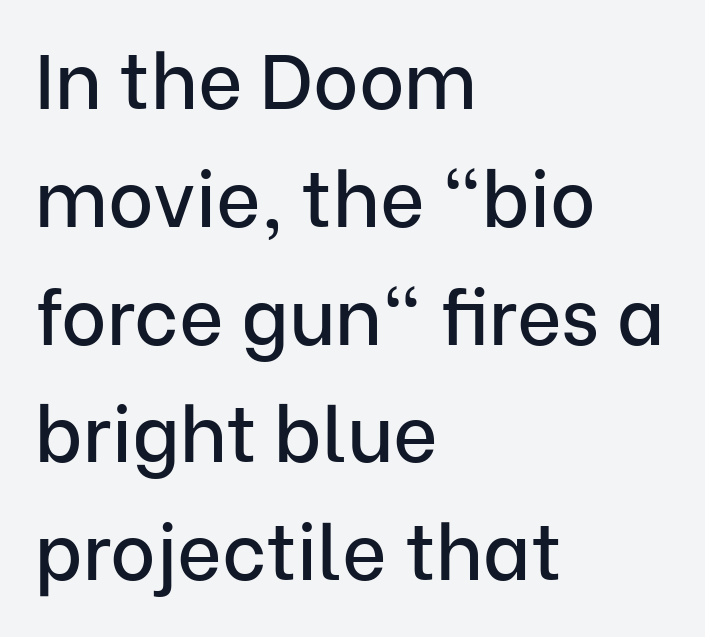
{"serif": "no", "italic": "no", "width": "normal", "stroke_contrast": "low", "x_height": "medium", "monospaced": "no", "underline": "no", "align": "left", "line_spacing": "normal", "line_spacing_ratio": 1.53, "letter_spacing": "normal", "letter_spacing_em": 0.0, "glyph_px": 77}
